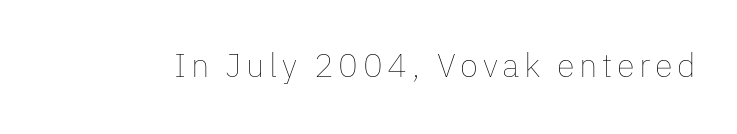
{"italic": "no", "bold": "no", "weight": "thin", "width": "normal", "stroke_contrast": "low", "x_height": "medium", "monospaced": "no", "underline": "no", "glyph_px": 33}
